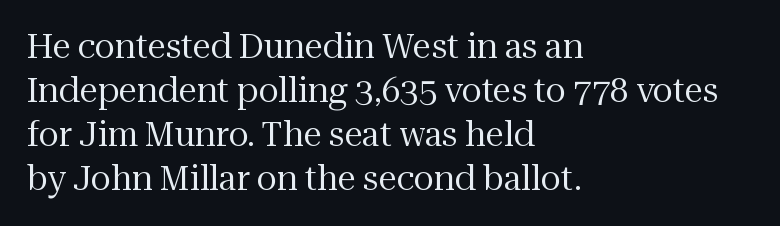
{"serif": "yes", "italic": "no", "bold": "no", "weight": "regular", "width": "normal", "stroke_contrast": "medium", "x_height": "medium", "monospaced": "no", "underline": "no", "align": "left", "line_spacing": "normal", "line_spacing_ratio": 1.33, "letter_spacing": "normal", "letter_spacing_em": 0.0, "glyph_px": 33}
